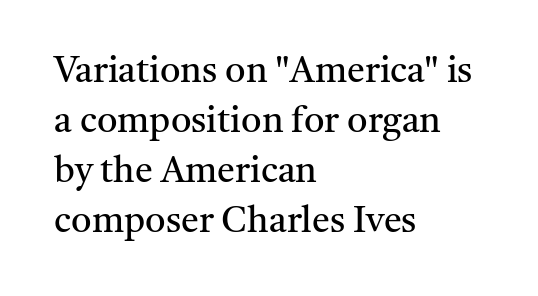
The image shows 36 px regular-weight serif type, upright; set left-aligned, normal line spacing (1.39x), normal letter spacing, not underlined; medium stroke contrast and a medium x-height.
